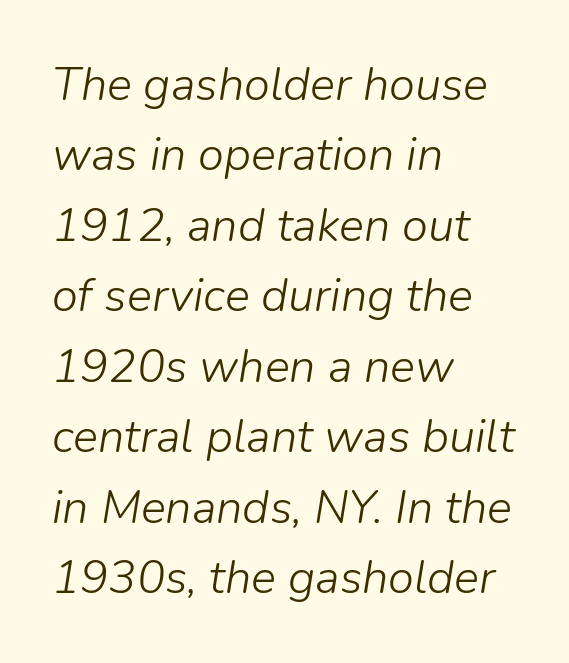
The image shows 47 px light type, italic (leaning right); set left-aligned, normal line spacing (1.5x), normal letter spacing, not underlined; low stroke contrast and a medium x-height.
